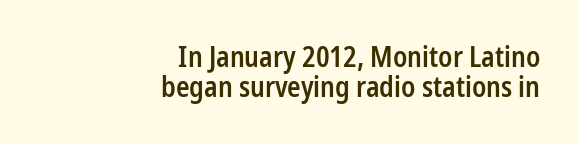
If you drew a ruler down the right edge, every line would touch it. In terms of weight, the rendering is demibold, just under bold. Underline: absent. The passage shown has conventional tracking throughout. Each letter keeps its own natural width here, so spacing adapts to shape. Classification — sans serif.
